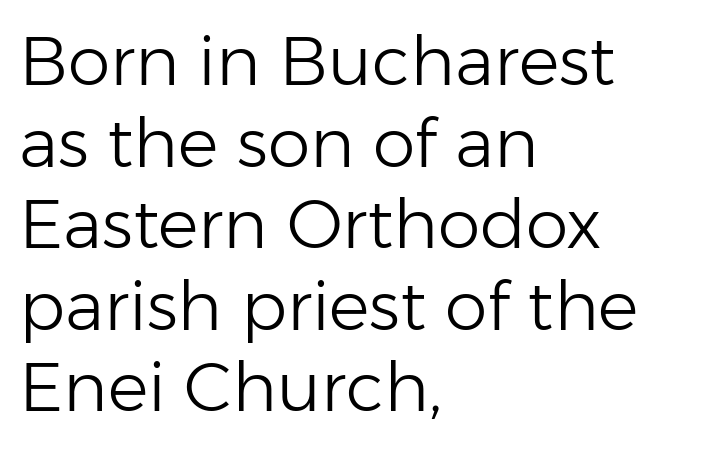
{"serif": "no", "italic": "no", "bold": "no", "weight": "light", "width": "normal", "stroke_contrast": "low", "x_height": "medium", "monospaced": "no", "underline": "no", "align": "left", "line_spacing_ratio": 1.2, "letter_spacing": "normal", "letter_spacing_em": 0.0, "glyph_px": 68}
